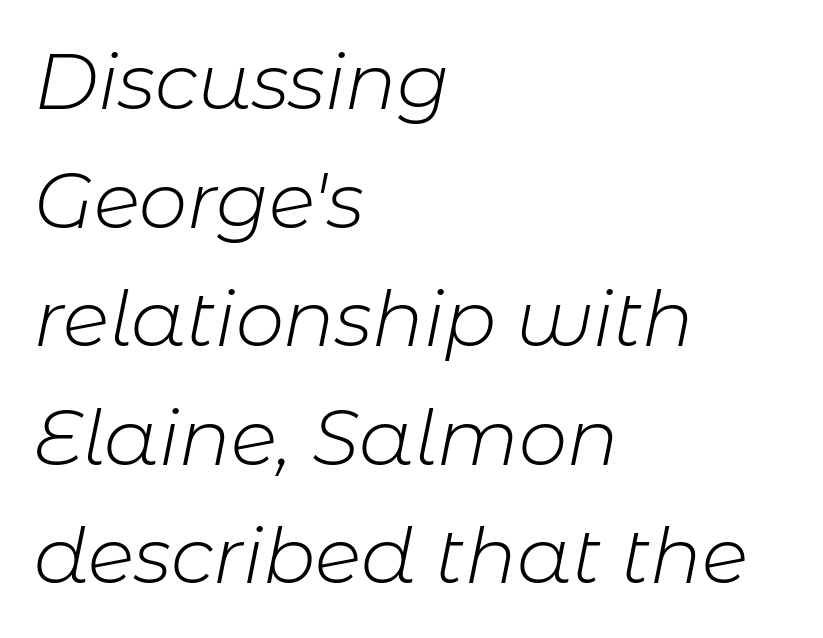
The letters advance in unequal steps, a hallmark of proportional type. Italic? Definitely — the glyphs are oblique. Look at the tracking — it's just the regular setting, nothing added. Descender tails drop into unmarked territory. A typesetter would call this leading conventional body-copy spacing. This rendering uses left alignment, leaving the right contour irregular.
